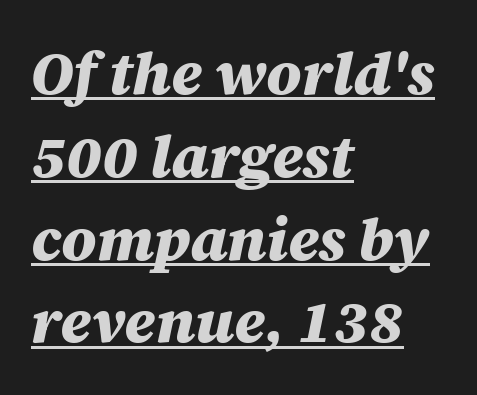
{"italic": "yes", "lean": "right", "slant_degrees": 12, "bold": "yes", "weight": "heavy", "width": "normal", "stroke_contrast": "medium", "x_height": "large", "monospaced": "no", "underline": "yes", "align": "left", "line_spacing": "normal", "line_spacing_ratio": 1.38, "letter_spacing": "normal", "letter_spacing_em": 0.0, "glyph_px": 60}
